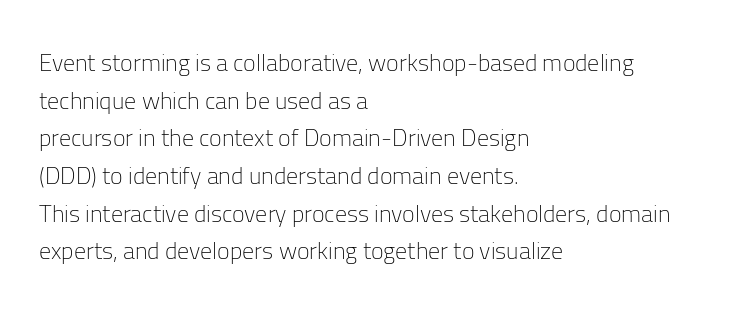
The image shows 24 px text type, upright; set left-aligned, normal line spacing (1.57x), normal letter spacing, not underlined.
